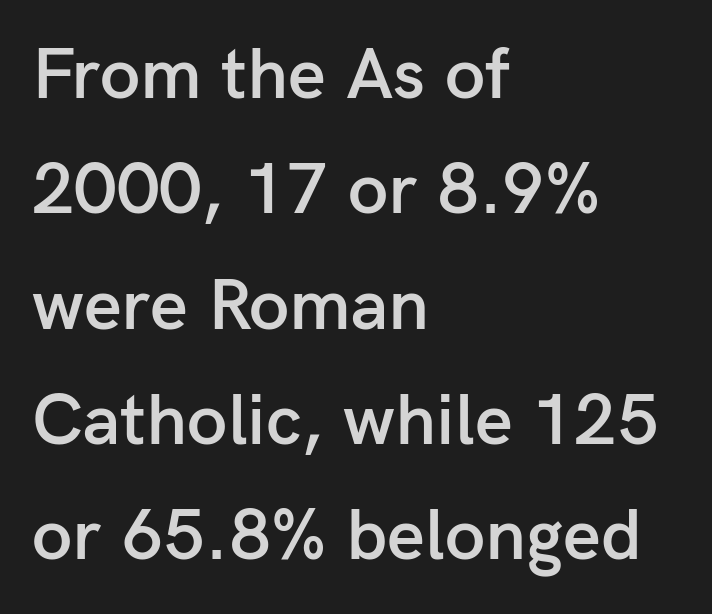
{"serif": "no", "italic": "no", "bold": "semi", "weight": "semibold", "width": "normal", "stroke_contrast": "low", "x_height": "medium", "monospaced": "no", "underline": "no", "align": "left", "line_spacing": "normal", "line_spacing_ratio": 1.58, "letter_spacing": "normal", "letter_spacing_em": 0.0, "glyph_px": 73}
